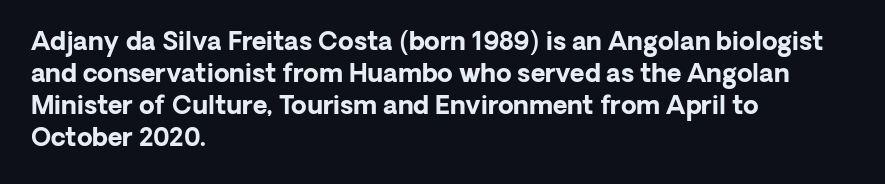
The typesetter chose a ragged-right arrangement here. The line texture is even and compact thanks to regular tracking. Summary of weight: heavy, a full bold. Vertically, the passage feels balanced, rows spaced as you'd expect. In terms of posture, this sample is upright.
